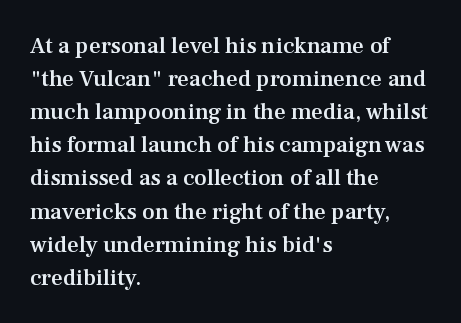
Q: Is the text bold? A: Semi-bold.
Q: Is the text italic (slanted)? A: No, it is upright.
Q: Is the text underlined? A: No.
Q: How is the paragraph aligned? A: Left-aligned.
Q: Is the spacing between letters normal or unusually wide? A: Normal.
Q: Is the spacing between lines tight, normal or loose? A: Normal.
